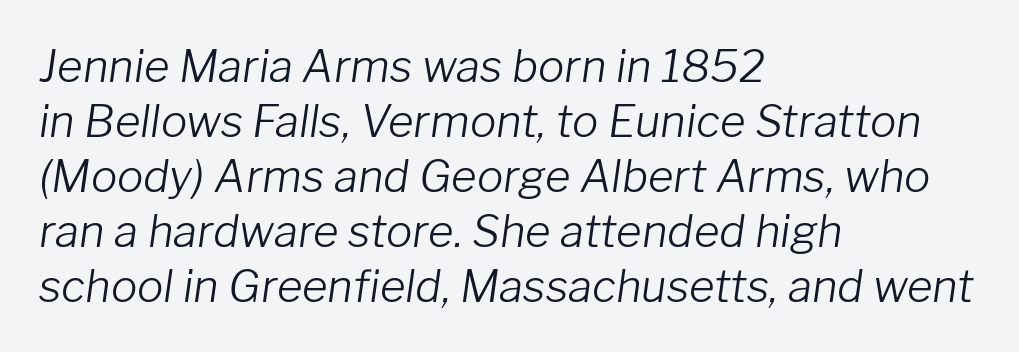
The image shows 44 px light type, italic (leaning right); set left-aligned, normal line spacing (1.25x), normal letter spacing, not underlined; low stroke contrast and a medium x-height.
